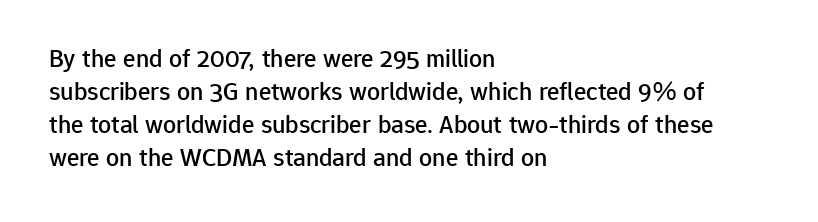
The foot of each line stays bare and open. Leading matches the norm, producing a regular column. The paragraph shown leans on its left margin. The gaps between neighbouring characters are ordinary and unremarkable. Italic? Not at all — the glyphs are vertical.
